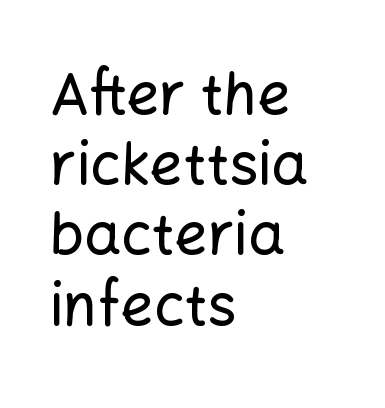
The image shows 58 px sans-serif type, upright; set left-aligned, line spacing 1.21x, normal letter spacing, not underlined; low stroke contrast and a medium x-height.
